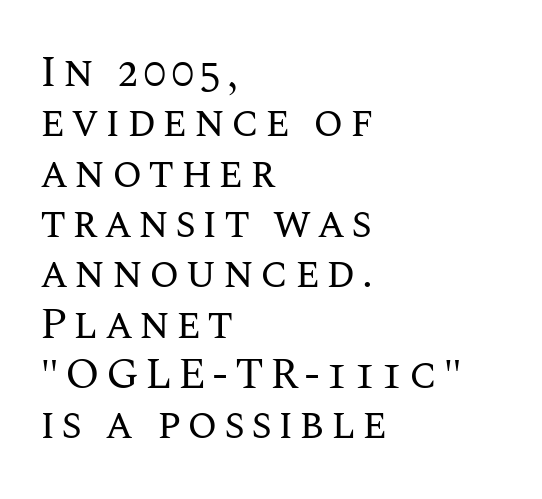
{"italic": "no", "bold": "no", "weight": "regular", "width": "normal", "stroke_contrast": "medium", "x_height": "large", "monospaced": "no", "underline": "no", "align": "left", "line_spacing_ratio": 1.17, "glyph_px": 43}
